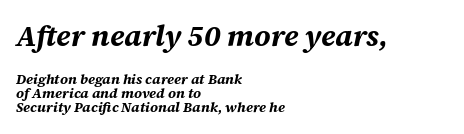
The image shows 29 px bold type, italic (leaning right); set left-aligned, tight line spacing (1.02x), normal letter spacing, not underlined; the first (top) block is 2.07x larger; medium stroke contrast and a large x-height.
